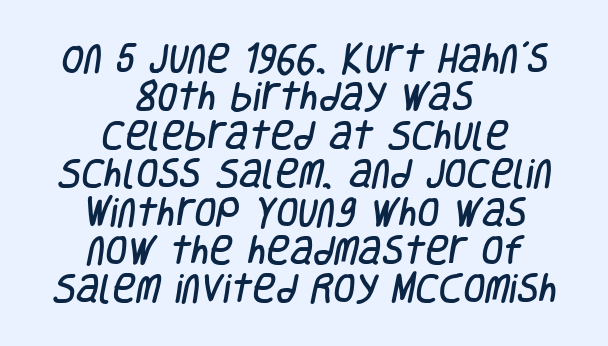
Q: Is the typeface a serif or a sans-serif typeface? A: Sans-serif.
Q: Is the text underlined? A: No.
Q: How is the paragraph aligned? A: Centered.
Q: Is the spacing between letters normal or unusually wide? A: Normal.
Q: Width (condensed, normal, or wide)? A: Condensed.
Q: Stroke contrast? A: Low.
Q: x-height? A: Large.
Q: Monospaced? A: No.
